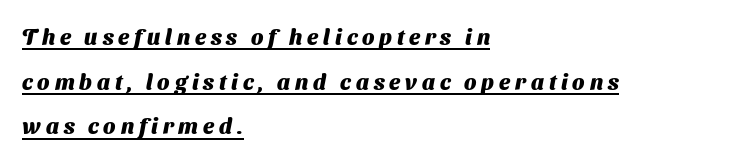
The image shows 22 px bold type; set left-aligned, loose line spacing (2.03x), unusually wide letter spacing (+0.22 em), underlined.
